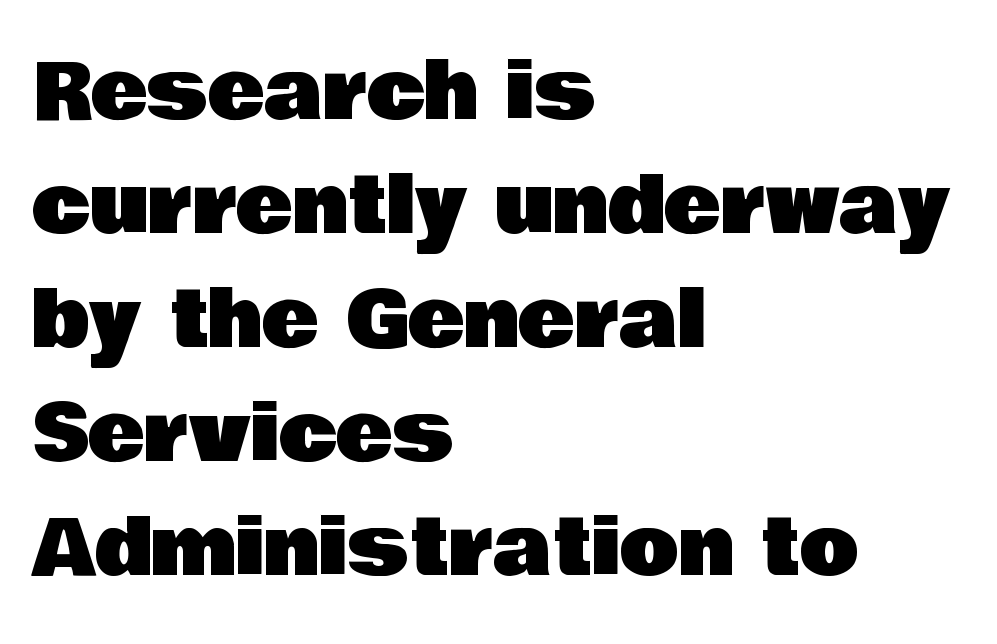
Q: Is the text italic (slanted)? A: No, it is upright.
Q: Is the typeface a serif or a sans-serif typeface? A: Sans-serif.
Q: Is the text underlined? A: No.
Q: How is the paragraph aligned? A: Left-aligned.
Q: Is the spacing between letters normal or unusually wide? A: Normal.
Q: Is the spacing between lines tight, normal or loose? A: Normal.
Q: Width (condensed, normal, or wide)? A: Normal.
Q: Stroke contrast? A: Low.
Q: x-height? A: Large.
Q: Monospaced? A: No.
